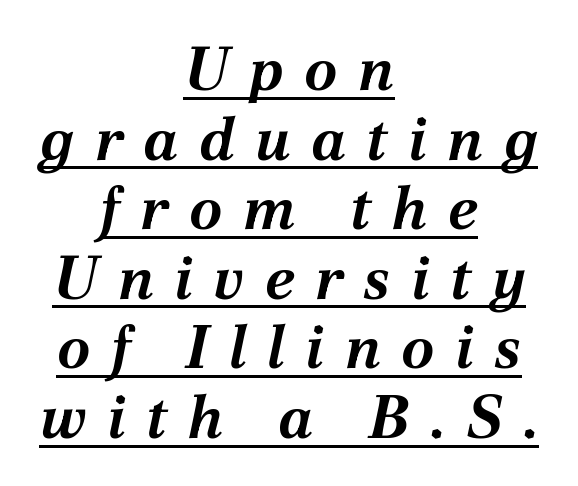
The image shows 60 px bold type, italic (leaning right); set centered, line spacing 1.16x, unusually wide letter spacing (+0.34 em), underlined; medium stroke contrast and a medium x-height.
